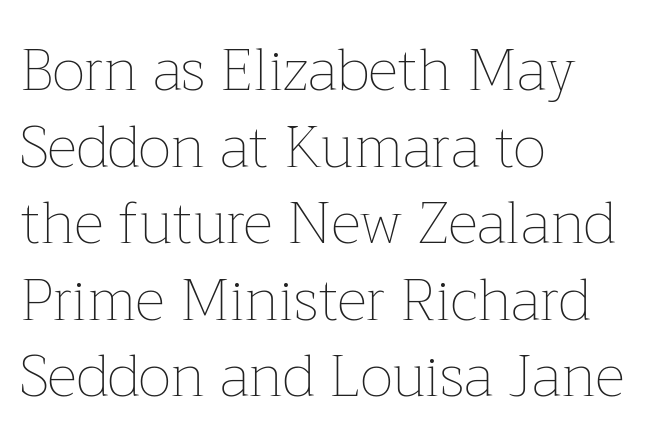
The setting favours the left margin, as ordinary paragraphs usually do. The strokes carry an ordinary text weight at most. Think of a printed novel: that variable character pitch is what you see here. Lines of text with bare space underneath. Inter-character spacing is left at the font's built-in metrics.
